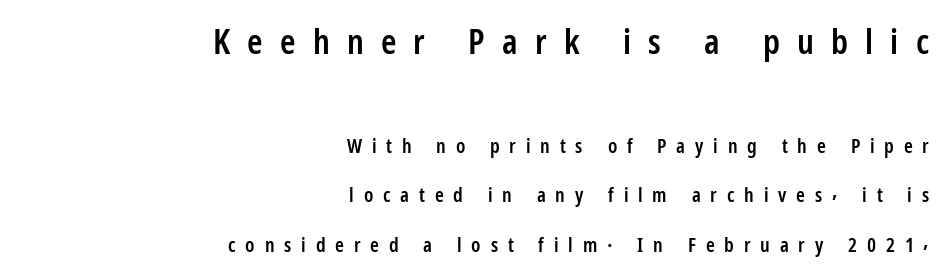
Q: Is the text bold? A: Semi-bold.
Q: Is the text italic (slanted)? A: No, it is upright.
Q: Is the typeface a serif or a sans-serif typeface? A: Sans-serif.
Q: Is the text underlined? A: No.
Q: How is the paragraph aligned? A: Right-aligned.
Q: Is the spacing between letters normal or unusually wide? A: Unusually wide.
Q: Is the spacing between lines tight, normal or loose? A: Loose.
Q: Which block of text is set in a larger size, the first (top) or the second (bottom)? A: The first (top) one.
Q: Width (condensed, normal, or wide)? A: Condensed.
Q: Stroke contrast? A: Low.
Q: x-height? A: Medium.
Q: Monospaced? A: No.
